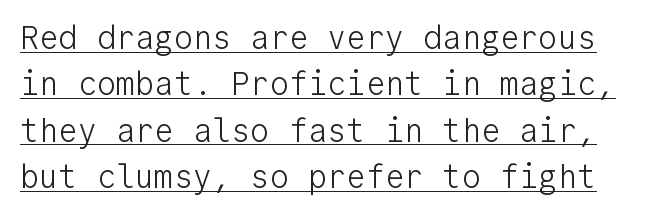
The image shows 32 px light sans-serif type, upright, monospaced; set normal line spacing (1.45x), normal letter spacing, underlined; low stroke contrast and a medium x-height.
